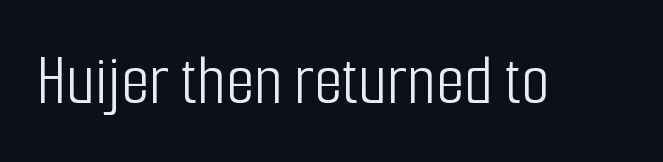
Compared with typical body copy, the letter spacing here is the same. The typography opts for an upright posture over an oblique one. Only glyphs here, with clear space below each row. The face used here is proportionally spaced, like ordinary book or web type. Weight: regular or lighter. Letterform terminals end flat and unadorned throughout the passage.
